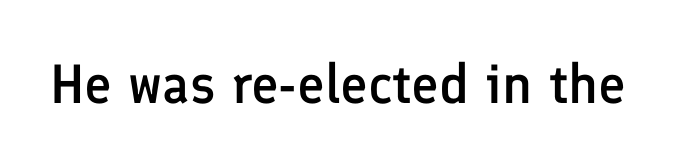
Q: Is the text bold? A: Semi-bold.
Q: Is the text italic (slanted)? A: No, it is upright.
Q: Is the typeface a serif or a sans-serif typeface? A: Sans-serif.
Q: Is the text underlined? A: No.
Q: Is the spacing between letters normal or unusually wide? A: Normal.
Q: Width (condensed, normal, or wide)? A: Normal.
Q: Stroke contrast? A: Low.
Q: x-height? A: Medium.
Q: Monospaced? A: No.
